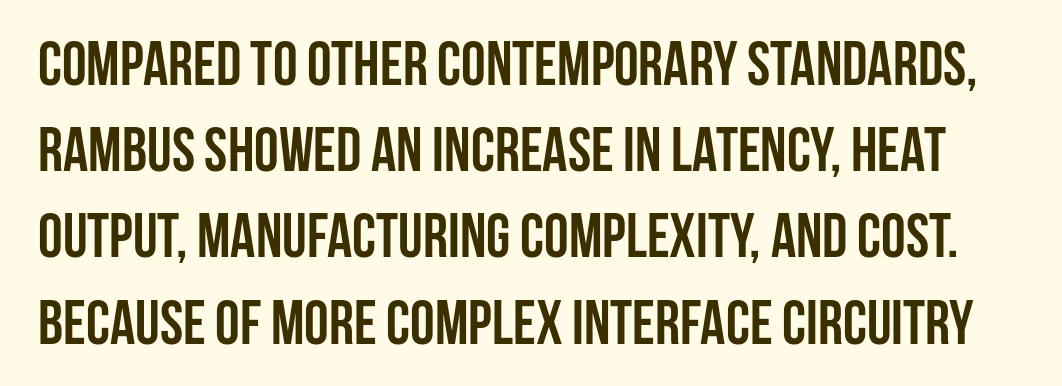
{"serif": "no", "italic": "no", "bold": "yes", "weight": "semibold", "width": "condensed", "stroke_contrast": "low", "x_height": "large", "monospaced": "no", "underline": "no", "line_spacing": "normal", "line_spacing_ratio": 1.39, "letter_spacing": "normal", "letter_spacing_em": 0.0, "glyph_px": 62}
